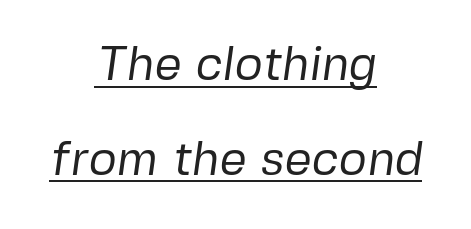
{"serif": "no", "bold": "no", "weight": "regular", "width": "normal", "stroke_contrast": "low", "x_height": "medium", "monospaced": "no", "underline": "yes", "align": "center", "line_spacing": "loose", "line_spacing_ratio": 1.97, "letter_spacing": "normal", "letter_spacing_em": 0.0, "glyph_px": 48}
